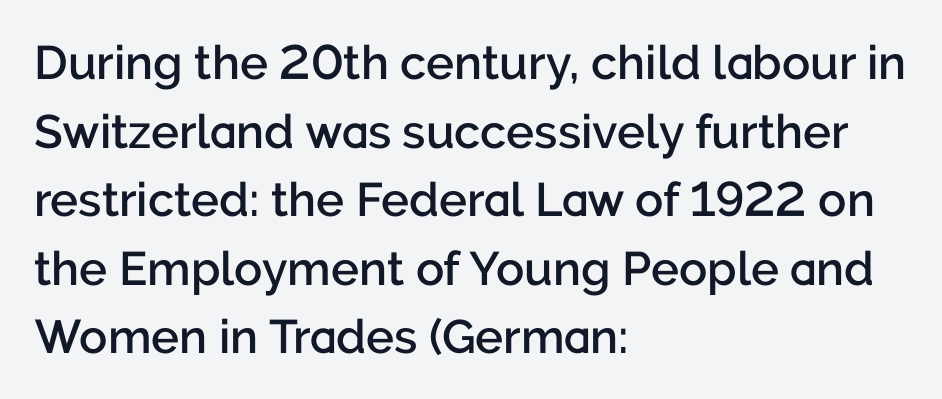
The rendering anchors every line to the left-hand side. This is sans-serif lettering, the kind often seen on screens and signage. If you measured baseline to baseline, you'd find a middling distance. This rendering features lettering with no underline. The gaps between neighbouring characters are ordinary and unremarkable.
